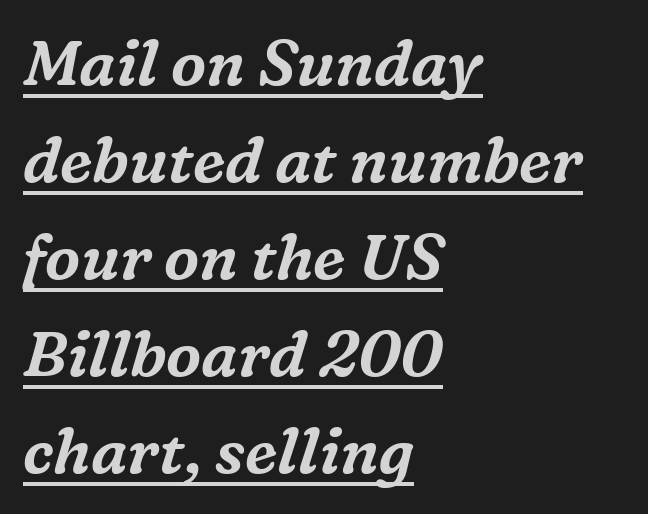
Q: Is the text italic (slanted)? A: Yes, it leans right by about 16 degrees.
Q: Is the typeface a serif or a sans-serif typeface? A: Serif.
Q: Is the text underlined? A: Yes.
Q: How is the paragraph aligned? A: Left-aligned.
Q: Is the spacing between letters normal or unusually wide? A: Normal.
Q: Is the spacing between lines tight, normal or loose? A: Normal.
Q: Width (condensed, normal, or wide)? A: Normal.
Q: Stroke contrast? A: Medium.
Q: x-height? A: Medium.
Q: Monospaced? A: No.
